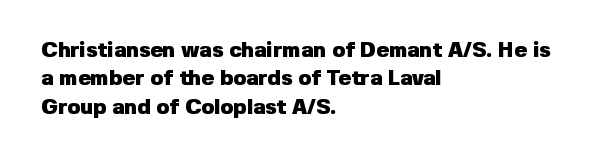
The lines in this sample share a left origin and differ only in where they stop. The block of text has a typical density, with ordinary space between rows. Posture: upright roman. The characters look thick and weighty, a clear bold. Letters rest on an invisible, unmarked baseline. There is no visible air inserted between adjacent glyphs.
